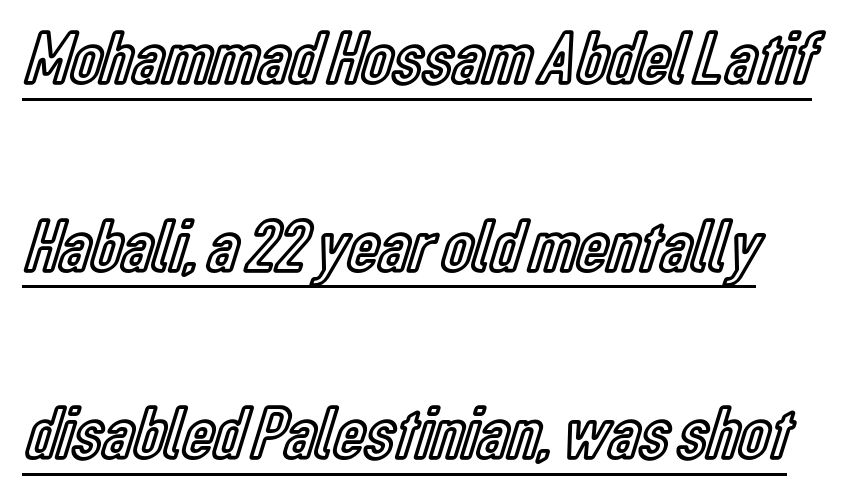
{"width": "condensed", "x_height": "medium", "monospaced": "no", "underline": "yes", "line_spacing": "loose", "line_spacing_ratio": 2.47, "letter_spacing": "normal", "letter_spacing_em": 0.0, "glyph_px": 76}
